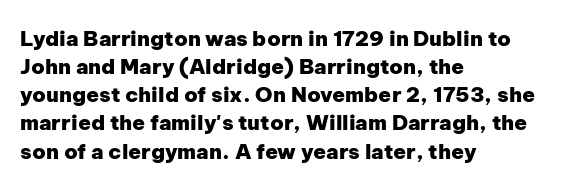
Anything drawn beneath the words? Only blank space. Evenly set lines give the paragraph a standard silhouette. In CSS terms this would be text-align: left. The font's upright variant was chosen for this text. Strokes here are thick enough to call this a true bold.
